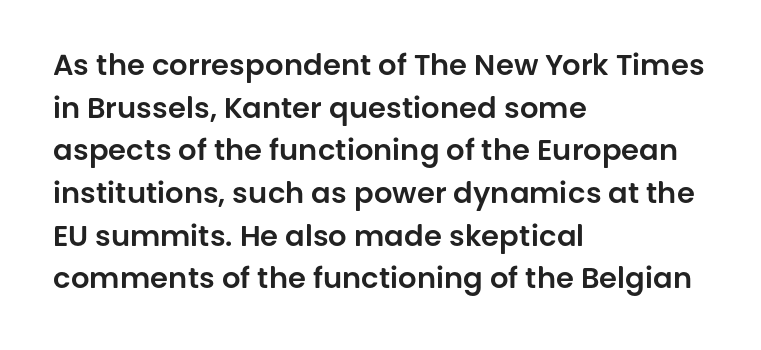
The image shows 29 px sans-serif type, upright; set left-aligned, normal line spacing (1.47x), normal letter spacing, not underlined; low stroke contrast and a large x-height.
